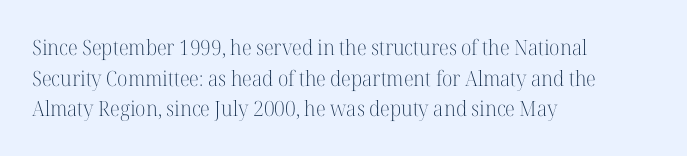
{"italic": "no", "bold": "no", "underline": "no", "align": "left", "line_spacing": "normal", "line_spacing_ratio": 1.46, "letter_spacing": "normal", "letter_spacing_em": 0.0, "glyph_px": 21}
